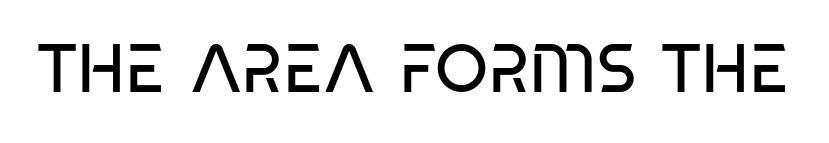
The weight tops out at a normal text grade. This rendering employs a face without finishing strokes, i.e., a sans-serif. These lines are rendered in a variable-pitch font. A clean baseline with only descenders dipping below it. The passage shown has conventional tracking throughout.
